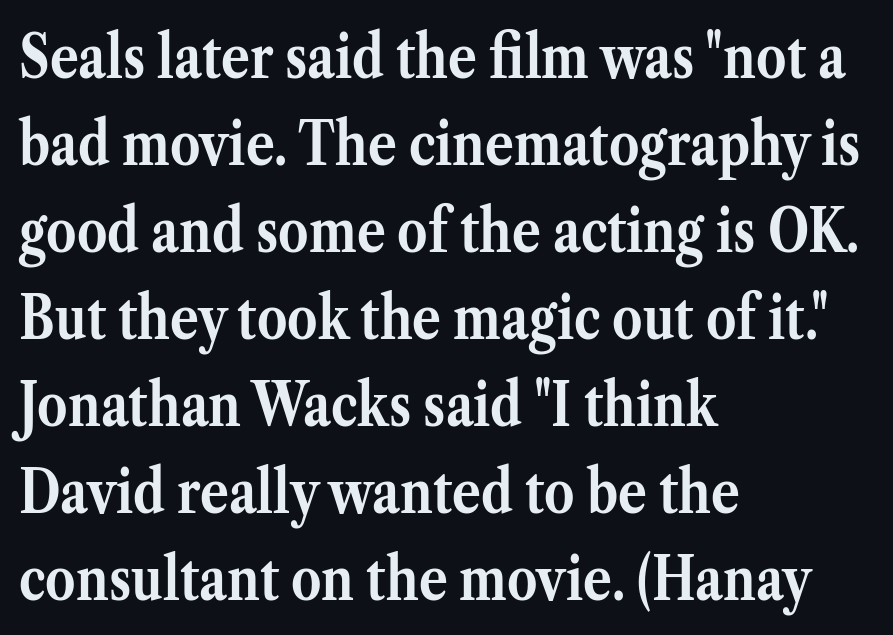
The image shows 60 px semibold serif type, upright; set left-aligned, normal line spacing (1.45x), normal letter spacing, not underlined; medium stroke contrast and a medium x-height.
